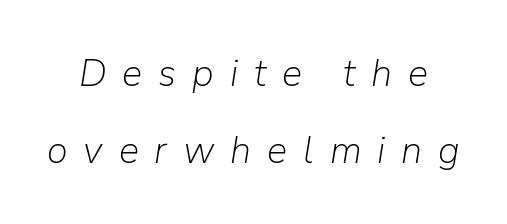
{"italic": "yes", "lean": "right", "slant_degrees": 9, "bold": "no", "weight": "light", "width": "normal", "stroke_contrast": "low", "x_height": "medium", "monospaced": "no", "underline": "no", "line_spacing": "loose", "line_spacing_ratio": 2.02, "letter_spacing": "wide", "letter_spacing_em": 0.42, "glyph_px": 38}
